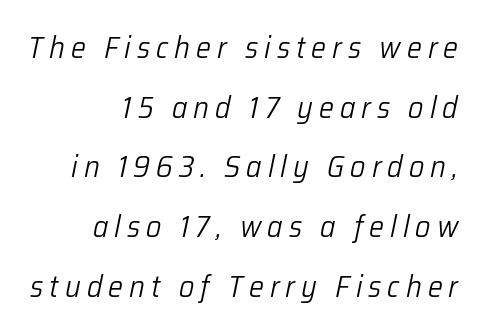
Type without underlining. Baseline-to-baseline distance is far greater than the letter height. Character widths vary here, with narrow letters taking less room than wide ones. Typeset ragged left — the right edge is the straight one.
